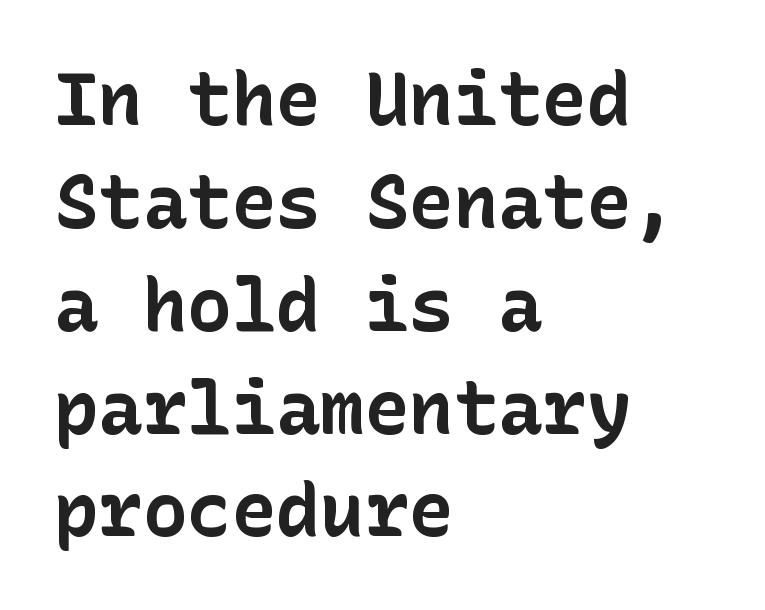
The image shows 74 px bold sans-serif type, upright; set left-aligned, normal line spacing (1.39x), normal letter spacing, not underlined; low stroke contrast and a medium x-height.
